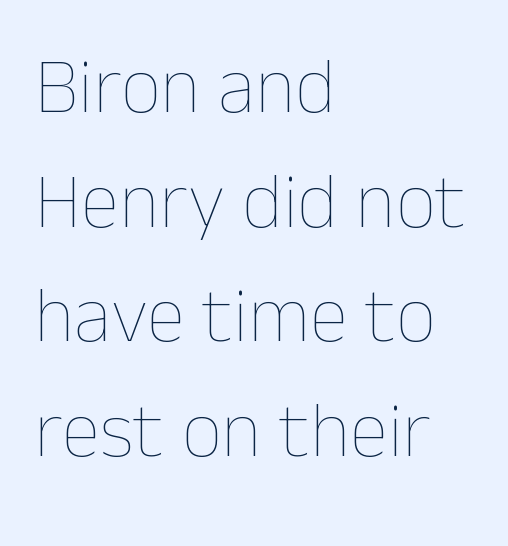
Q: Is the text bold? A: No.
Q: Is the text italic (slanted)? A: No, it is upright.
Q: Is the text underlined? A: No.
Q: How is the paragraph aligned? A: Left-aligned.
Q: Is the spacing between letters normal or unusually wide? A: Normal.
Q: Is the spacing between lines tight, normal or loose? A: Normal.
Q: Width (condensed, normal, or wide)? A: Normal.
Q: Stroke contrast? A: Low.
Q: x-height? A: Medium.
Q: Monospaced? A: No.
